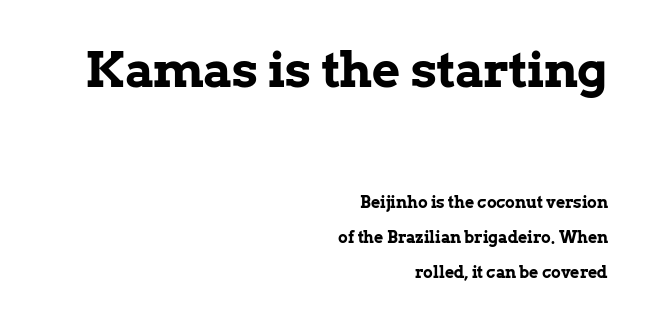
The image shows 49 px bold serif type, upright; set right-aligned, loose line spacing (2.18x), normal letter spacing, not underlined; the first (top) block is 3.06x larger; low stroke contrast and a medium x-height.
